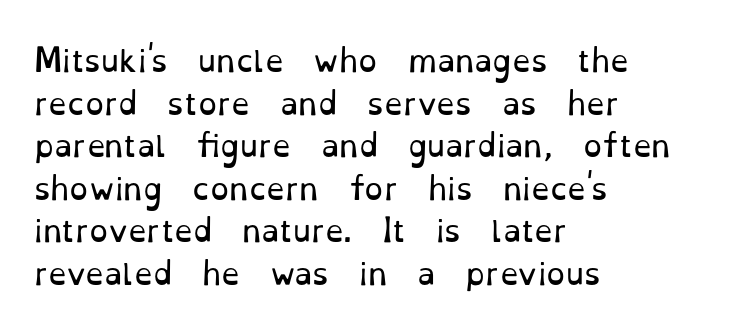
Only glyphs here, with clear space below each row. Every character sits straight up, as roman type does. The characters are drawn with everyday or finer stroke widths. The space between consecutive lines is moderate. Characters follow at the spacing the type designer built in. Compared with a centered layout, this one pins lines to the left instead.
